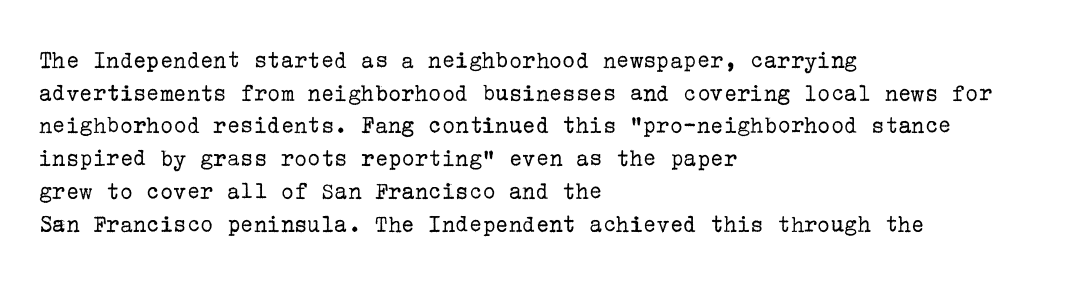
{"italic": "no", "bold": "no", "underline": "no", "align": "left", "line_spacing": "normal", "line_spacing_ratio": 1.31, "letter_spacing": "normal", "letter_spacing_em": 0.0, "glyph_px": 25}
